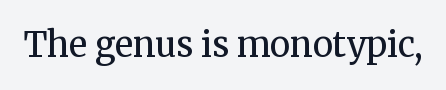
{"serif": "yes", "italic": "no", "bold": "no", "weight": "regular", "width": "normal", "stroke_contrast": "medium", "x_height": "medium", "monospaced": "no", "underline": "no", "letter_spacing": "normal", "letter_spacing_em": 0.0, "glyph_px": 34}
